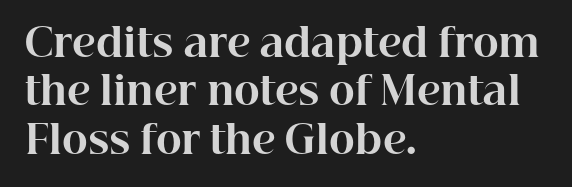
{"serif": "yes", "italic": "no", "bold": "yes", "weight": "bold", "width": "normal", "stroke_contrast": "high", "x_height": "medium", "monospaced": "no", "underline": "no", "align": "left", "line_spacing_ratio": 1.24, "letter_spacing": "normal", "letter_spacing_em": 0.0, "glyph_px": 39}
